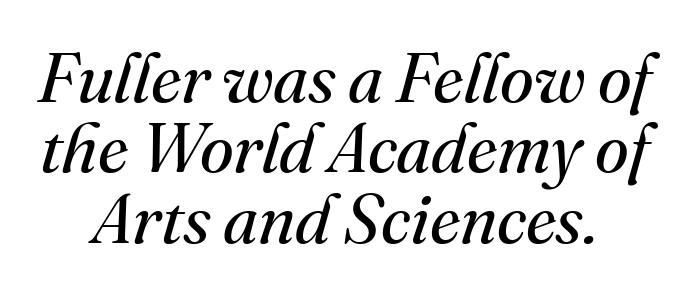
Q: Is the text bold? A: No.
Q: Is the text italic (slanted)? A: Yes, it leans right by about 16 degrees.
Q: Is the typeface a serif or a sans-serif typeface? A: Serif.
Q: Is the text underlined? A: No.
Q: Is the spacing between letters normal or unusually wide? A: Normal.
Q: Is the spacing between lines tight, normal or loose? A: Tight.
Q: Width (condensed, normal, or wide)? A: Normal.
Q: Stroke contrast? A: Medium.
Q: x-height? A: Small.
Q: Monospaced? A: No.
